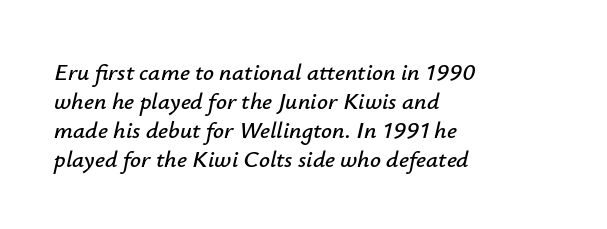
{"italic": "yes", "lean": "right", "slant_degrees": 12, "underline": "no", "align": "left", "line_spacing_ratio": 1.21, "letter_spacing": "normal", "letter_spacing_em": 0.0, "glyph_px": 24}
